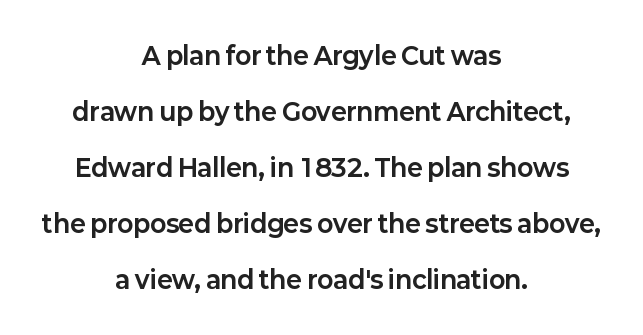
Letter spacing: default. Is the block centered? Yes — each line is placed symmetrically about the middle. Unlike italic type, these characters show no tilt at all. Strokes here are thick enough to call this a true bold. Clear beneath every line of the passage. The designer dialed line spacing up above the default.
